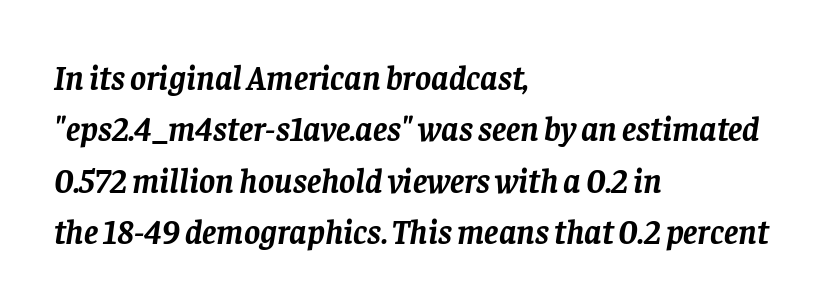
The image shows 34 px semibold serif type, italic (leaning right); set left-aligned, normal line spacing (1.51x), normal letter spacing, not underlined; low stroke contrast and a large x-height.
